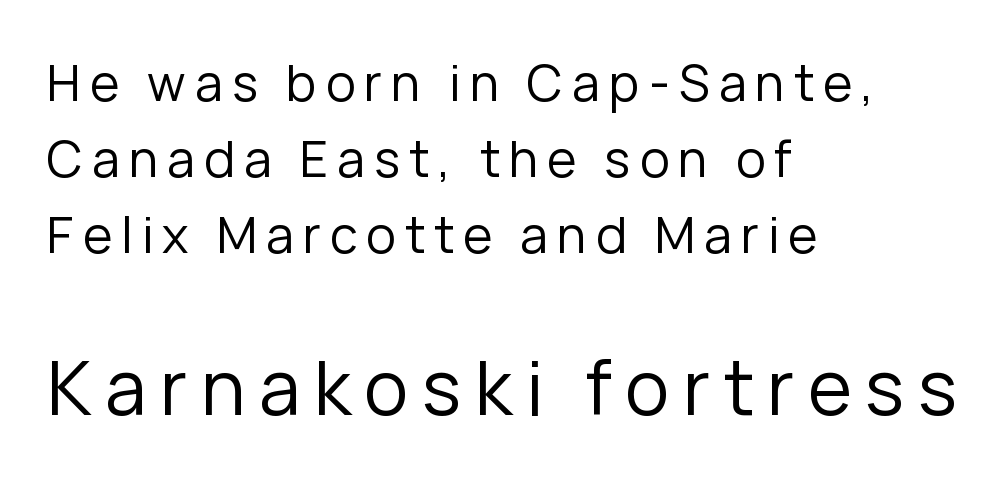
{"serif": "no", "italic": "no", "bold": "no", "weight": "regular", "width": "normal", "stroke_contrast": "low", "x_height": "medium", "monospaced": "no", "underline": "no", "align": "left", "line_spacing": "normal", "line_spacing_ratio": 1.52, "larger_block": "second", "size_ratio": 1.5, "glyph_px": 75}
